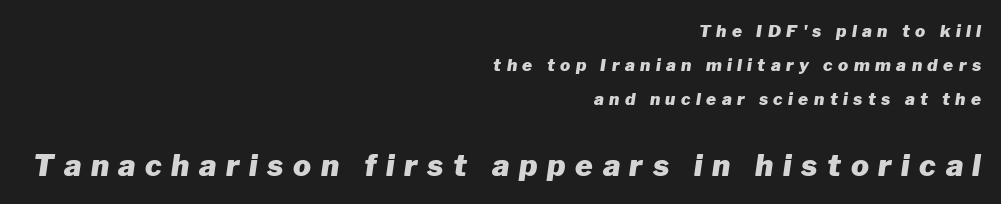
The image shows 30 px heavy type, italic (leaning right); set right-aligned, loose line spacing (2.01x), unusually wide letter spacing (+0.32 em), not underlined; the second (bottom) block is 1.76x larger; low stroke contrast and a medium x-height.
